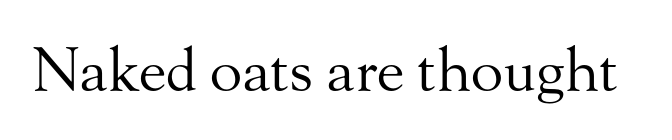
Q: Is the text bold? A: No.
Q: Is the text italic (slanted)? A: No, it is upright.
Q: Is the typeface a serif or a sans-serif typeface? A: Serif.
Q: Is the text underlined? A: No.
Q: Is the spacing between letters normal or unusually wide? A: Normal.
Q: Width (condensed, normal, or wide)? A: Normal.
Q: Stroke contrast? A: Medium.
Q: x-height? A: Small.
Q: Monospaced? A: No.
